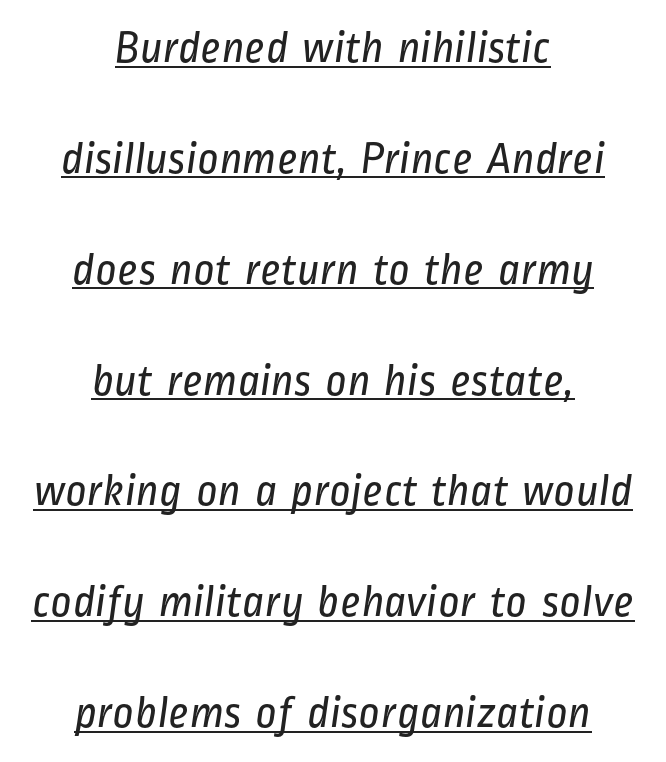
{"serif": "no", "bold": "no", "weight": "regular", "width": "condensed", "stroke_contrast": "low", "x_height": "medium", "monospaced": "no", "underline": "yes", "align": "center", "line_spacing": "loose", "line_spacing_ratio": 2.41, "letter_spacing": "normal", "letter_spacing_em": 0.0, "glyph_px": 46}
